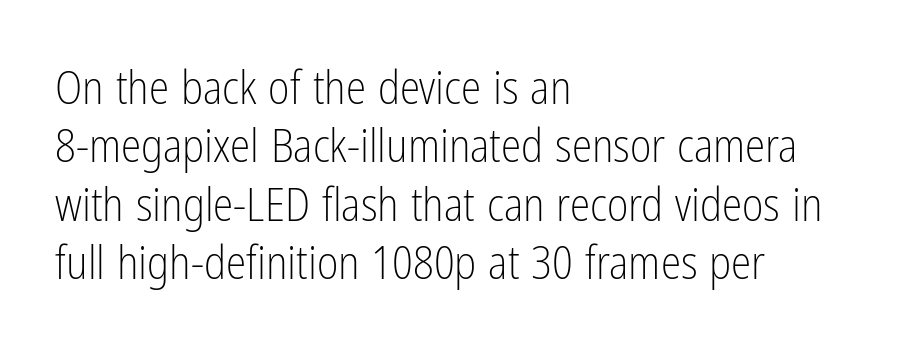
The letterforms sit at book weight or below. Normally led — the rows are evenly, conventionally spaced. The string is rendered with underlining switched off. Tracking here is standard; glyphs follow each other at the usual distance. The passage is arranged the way most books set body copy — flush left. You can tell it's not italic because the verticals are truly vertical.
